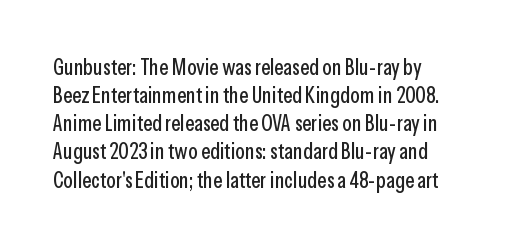
The image shows 22 px text type, upright; set normal line spacing (1.28x), normal letter spacing, not underlined.
